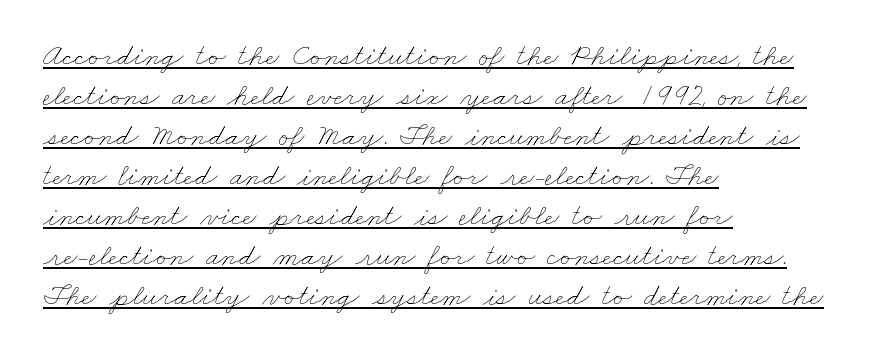
The image shows 31 px thin, wide type; set left-aligned, normal line spacing (1.29x), normal letter spacing, underlined; low stroke contrast and a small x-height.
